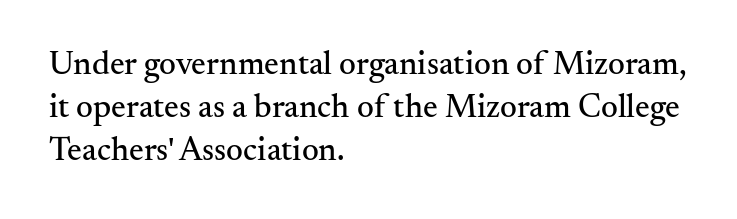
The image shows 33 px serif type, upright; set left-aligned, normal line spacing (1.31x), normal letter spacing, not underlined; medium stroke contrast and a small x-height.
